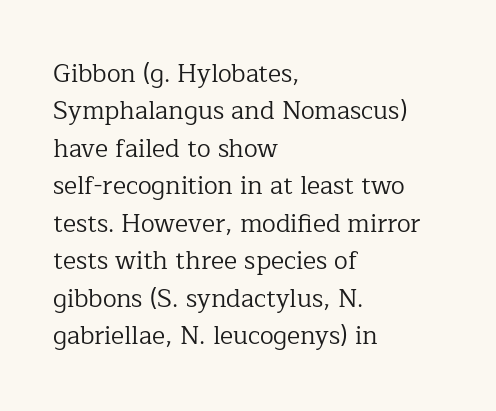
In CSS terms this would be text-align: left. Descenders are the only things crossing below the line. One glance says typical: line gaps are just what's usual. This is the regular roman posture of the typeface.
